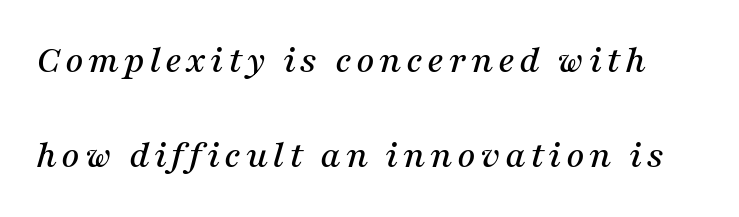
{"serif": "yes", "italic": "yes", "lean": "right", "slant_degrees": 16, "width": "normal", "stroke_contrast": "medium", "x_height": "medium", "monospaced": "no", "underline": "no", "line_spacing": "loose", "line_spacing_ratio": 2.38, "glyph_px": 40}
